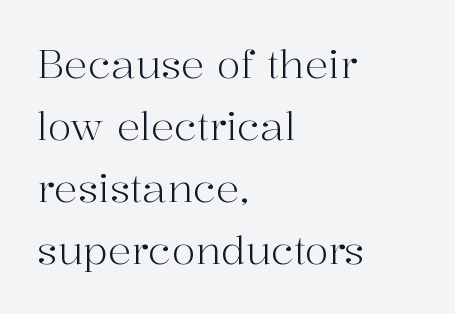
Q: Is the text bold? A: No.
Q: Is the text italic (slanted)? A: No, it is upright.
Q: Is the typeface a serif or a sans-serif typeface? A: Serif.
Q: Is the text underlined? A: No.
Q: How is the paragraph aligned? A: Left-aligned.
Q: Is the spacing between letters normal or unusually wide? A: Normal.
Q: Is the spacing between lines tight, normal or loose? A: Normal.
Q: Width (condensed, normal, or wide)? A: Normal.
Q: Stroke contrast? A: High.
Q: x-height? A: Medium.
Q: Monospaced? A: No.
